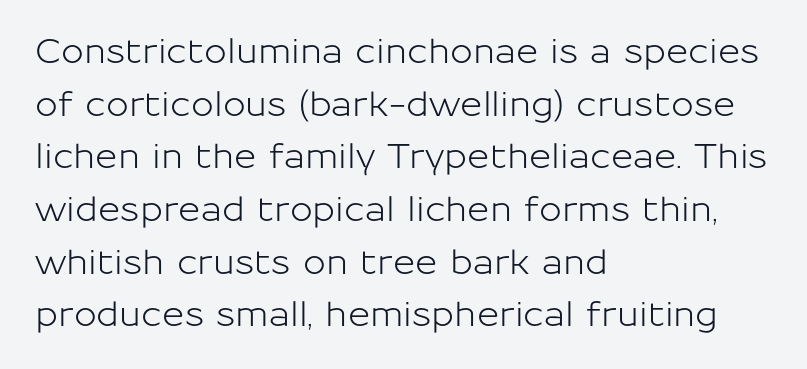
The image shows 34 px sans-serif type, upright; set left-aligned, normal line spacing (1.55x), normal letter spacing, not underlined; low stroke contrast and a medium x-height.
